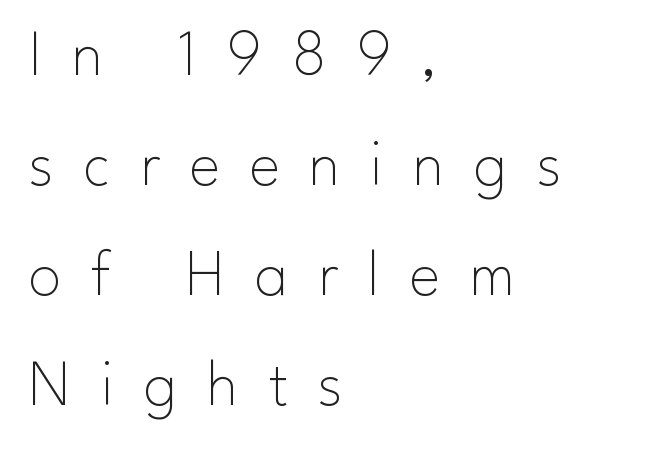
The image shows 65 px thin sans-serif type, upright; set left-aligned, normal line spacing (1.69x), unusually wide letter spacing (+0.46 em), not underlined; low stroke contrast and a small x-height.
